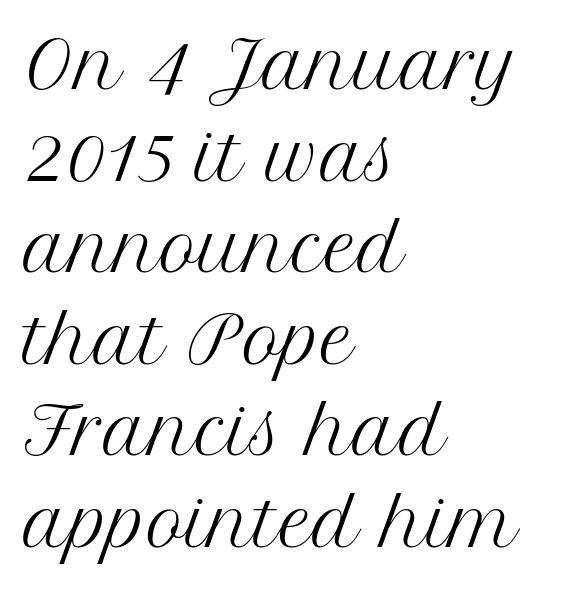
Rows of type keep a routine distance in the vertical direction. No extra ink here — the face is not bold. Descenders are the only things crossing below the line.
